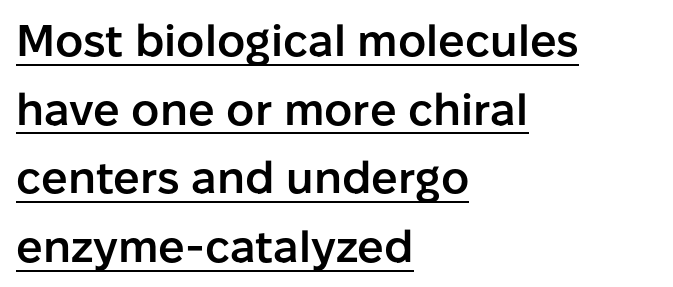
The image shows 44 px semibold sans-serif type, upright; set left-aligned, normal line spacing (1.56x), normal letter spacing, underlined; low stroke contrast and a medium x-height.
